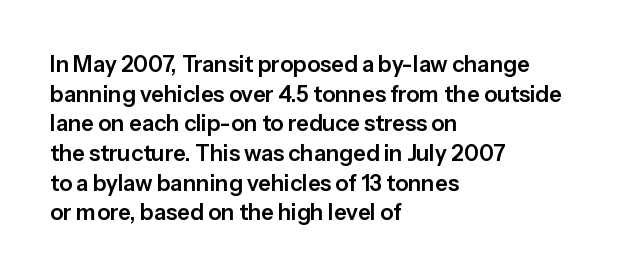
Q: Is the text italic (slanted)? A: No, it is upright.
Q: Is the text underlined? A: No.
Q: How is the paragraph aligned? A: Left-aligned.
Q: Is the spacing between letters normal or unusually wide? A: Normal.
Q: Is the spacing between lines tight, normal or loose? A: Normal.
